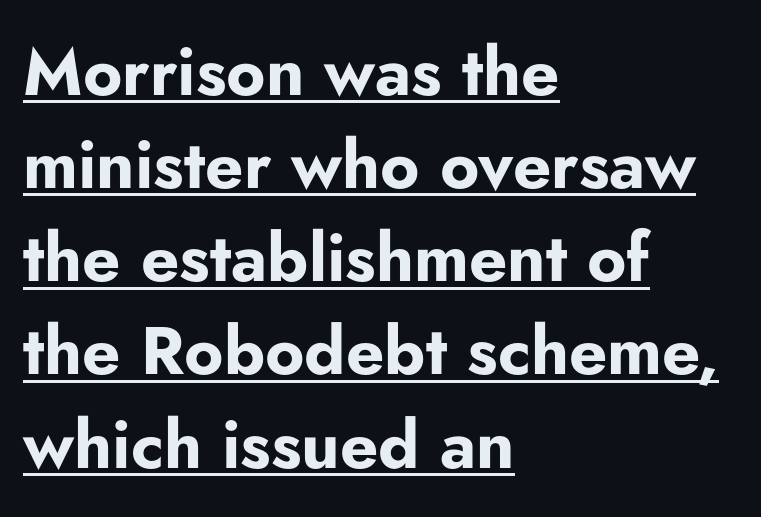
Check where the strokes stop: nothing finishes them off — pure sans. Chunky letters — that's bold for sure. Honestly, the underline is the first thing you notice here. Each new line begins a customary step beneath the previous one. Typeset ragged right — the left edge is the straight one. This is roman type, the default non-slanted kind.
